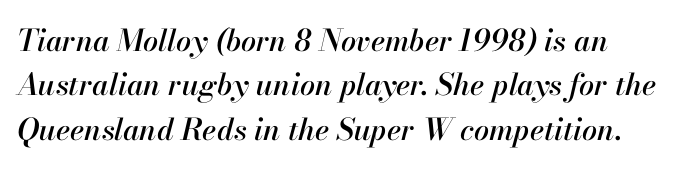
Q: Is the text italic (slanted)? A: Yes, it leans right by about 13 degrees.
Q: Is the text underlined? A: No.
Q: How is the paragraph aligned? A: Left-aligned.
Q: Is the spacing between letters normal or unusually wide? A: Normal.
Q: Is the spacing between lines tight, normal or loose? A: Normal.
Q: Width (condensed, normal, or wide)? A: Normal.
Q: Stroke contrast? A: High.
Q: x-height? A: Small.
Q: Monospaced? A: No.
